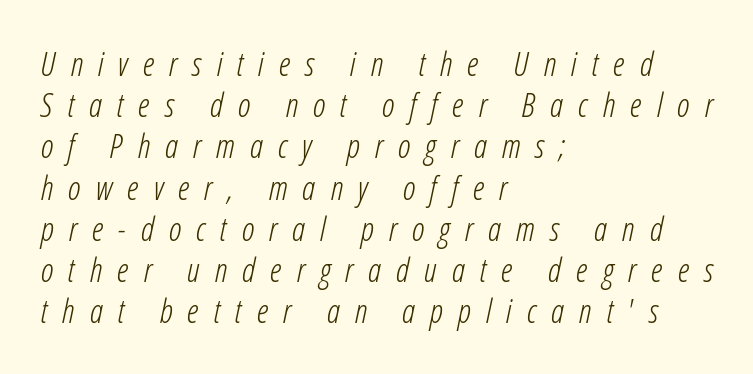
Q: Is the text bold? A: No.
Q: Is the text italic (slanted)? A: Yes, it leans right by about 12 degrees.
Q: Is the text underlined? A: No.
Q: How is the paragraph aligned? A: Left-aligned.
Q: Is the spacing between letters normal or unusually wide? A: Unusually wide.
Q: Is the spacing between lines tight, normal or loose? A: Normal.
Q: Width (condensed, normal, or wide)? A: Condensed.
Q: Stroke contrast? A: Low.
Q: x-height? A: Medium.
Q: Monospaced? A: No.
